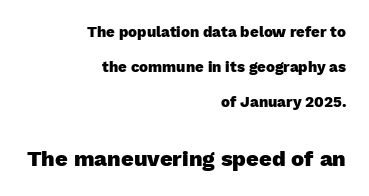
Q: Is the text bold? A: Yes.
Q: Is the text italic (slanted)? A: No, it is upright.
Q: Is the text underlined? A: No.
Q: How is the paragraph aligned? A: Right-aligned.
Q: Is the spacing between letters normal or unusually wide? A: Normal.
Q: Is the spacing between lines tight, normal or loose? A: Loose.
Q: Which block of text is set in a larger size, the first (top) or the second (bottom)? A: The second (bottom) one.
